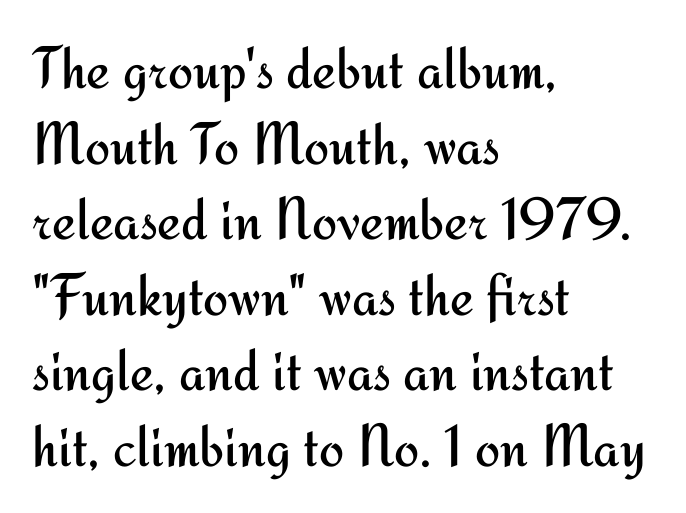
{"serif": "no", "italic": "no", "bold": "no", "weight": "regular", "width": "normal", "stroke_contrast": "medium", "x_height": "small", "monospaced": "no", "underline": "no", "align": "left", "line_spacing": "normal", "line_spacing_ratio": 1.26, "letter_spacing": "normal", "letter_spacing_em": 0.0, "glyph_px": 60}
